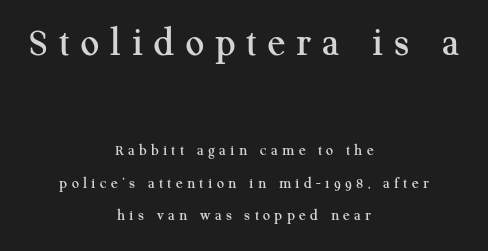
{"serif": "yes", "italic": "no", "width": "normal", "stroke_contrast": "medium", "x_height": "medium", "monospaced": "no", "underline": "no", "align": "center", "line_spacing": "loose", "line_spacing_ratio": 2.05, "letter_spacing": "wide", "letter_spacing_em": 0.27, "larger_block": "first", "size_ratio": 2.56, "glyph_px": 41}
